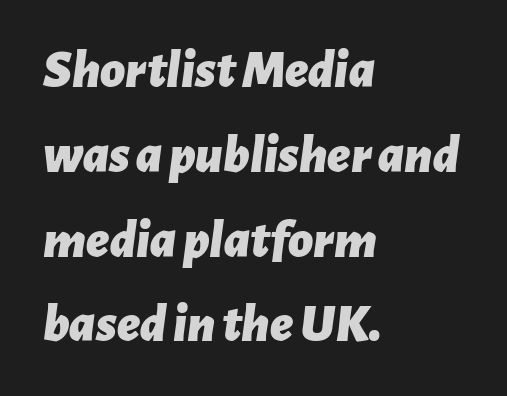
The image shows 54 px bold type, italic (leaning right); set left-aligned, normal line spacing (1.57x), normal letter spacing, not underlined; low stroke contrast and a medium x-height.
